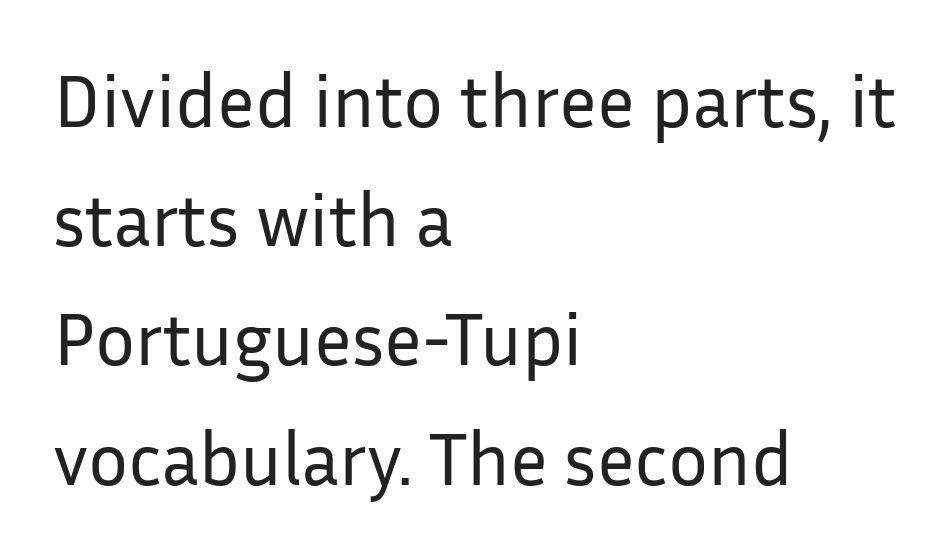
Q: Is the text bold? A: No.
Q: Is the text italic (slanted)? A: No, it is upright.
Q: Is the typeface a serif or a sans-serif typeface? A: Sans-serif.
Q: Is the text underlined? A: No.
Q: How is the paragraph aligned? A: Left-aligned.
Q: Is the spacing between letters normal or unusually wide? A: Normal.
Q: Is the spacing between lines tight, normal or loose? A: Normal.
Q: Width (condensed, normal, or wide)? A: Normal.
Q: Stroke contrast? A: Low.
Q: x-height? A: Medium.
Q: Monospaced? A: No.
